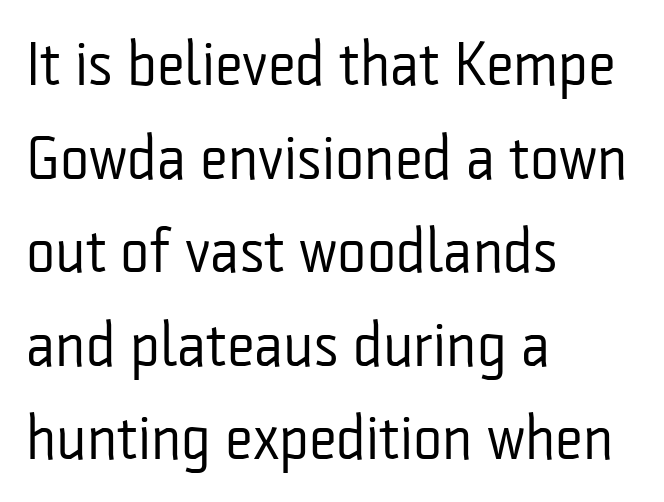
Q: Is the text bold? A: No.
Q: Is the text italic (slanted)? A: No, it is upright.
Q: Is the typeface a serif or a sans-serif typeface? A: Sans-serif.
Q: Is the text underlined? A: No.
Q: How is the paragraph aligned? A: Left-aligned.
Q: Is the spacing between letters normal or unusually wide? A: Normal.
Q: Is the spacing between lines tight, normal or loose? A: Normal.
Q: Width (condensed, normal, or wide)? A: Condensed.
Q: Stroke contrast? A: Low.
Q: x-height? A: Medium.
Q: Monospaced? A: No.
